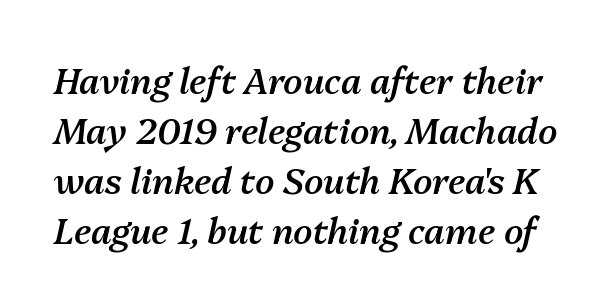
{"italic": "yes", "lean": "right", "slant_degrees": 13, "bold": "semi", "weight": "semibold", "width": "normal", "stroke_contrast": "medium", "x_height": "medium", "monospaced": "no", "underline": "no", "line_spacing": "normal", "line_spacing_ratio": 1.43, "letter_spacing": "normal", "letter_spacing_em": 0.0, "glyph_px": 35}
